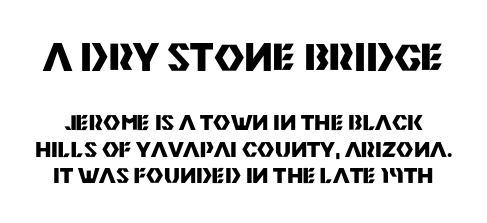
The image shows 37 px heavy sans-serif type, upright; set line spacing 1.24x, normal letter spacing, not underlined; the first (top) block is 1.76x larger; medium stroke contrast and a large x-height.
